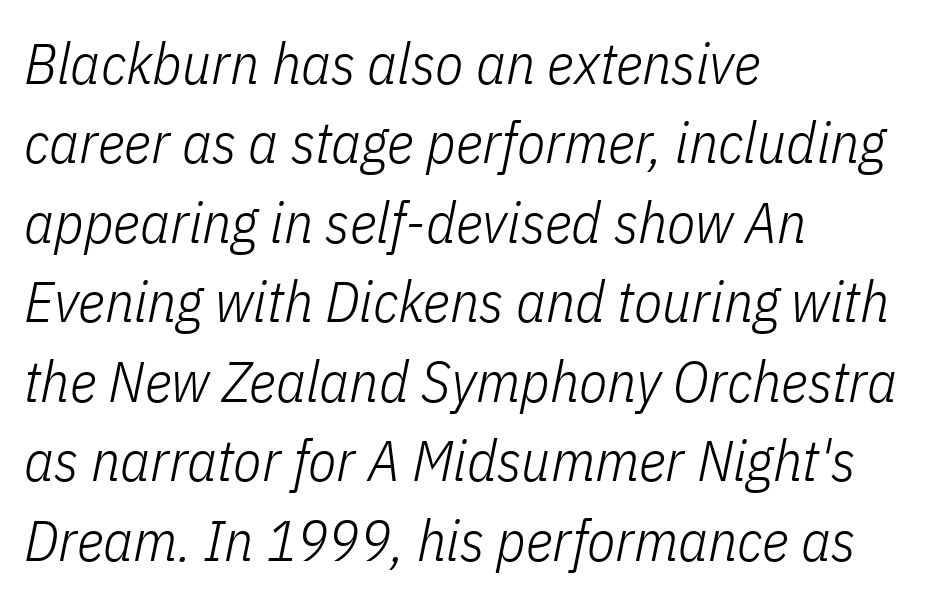
Quick note: interline space is typical. A classic flush-left, rag-right setting is used for this passage. Anything drawn beneath the words? Only blank space. The typography opts for an oblique posture over an upright one. The rendering keeps characters at their native spacing. These glyphs show unthickened strokes, regular width or finer.
